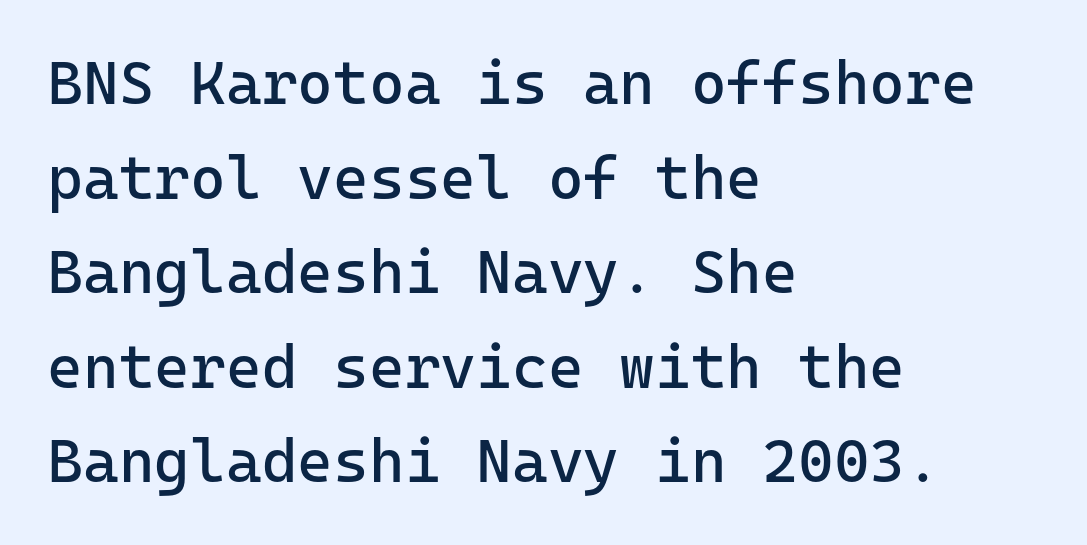
{"serif": "no", "italic": "no", "bold": "no", "weight": "regular", "width": "normal", "stroke_contrast": "low", "x_height": "medium", "monospaced": "yes", "underline": "no", "align": "left", "line_spacing": "normal", "line_spacing_ratio": 1.55, "letter_spacing": "normal", "letter_spacing_em": 0.0, "glyph_px": 61}
